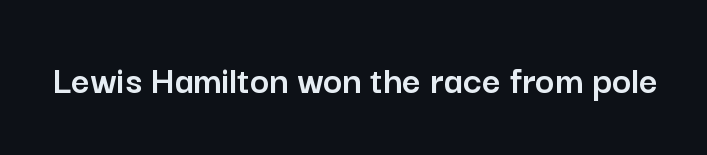
The image shows 41 px sans-serif type, upright; set normal letter spacing, not underlined; low stroke contrast and a medium x-height.
